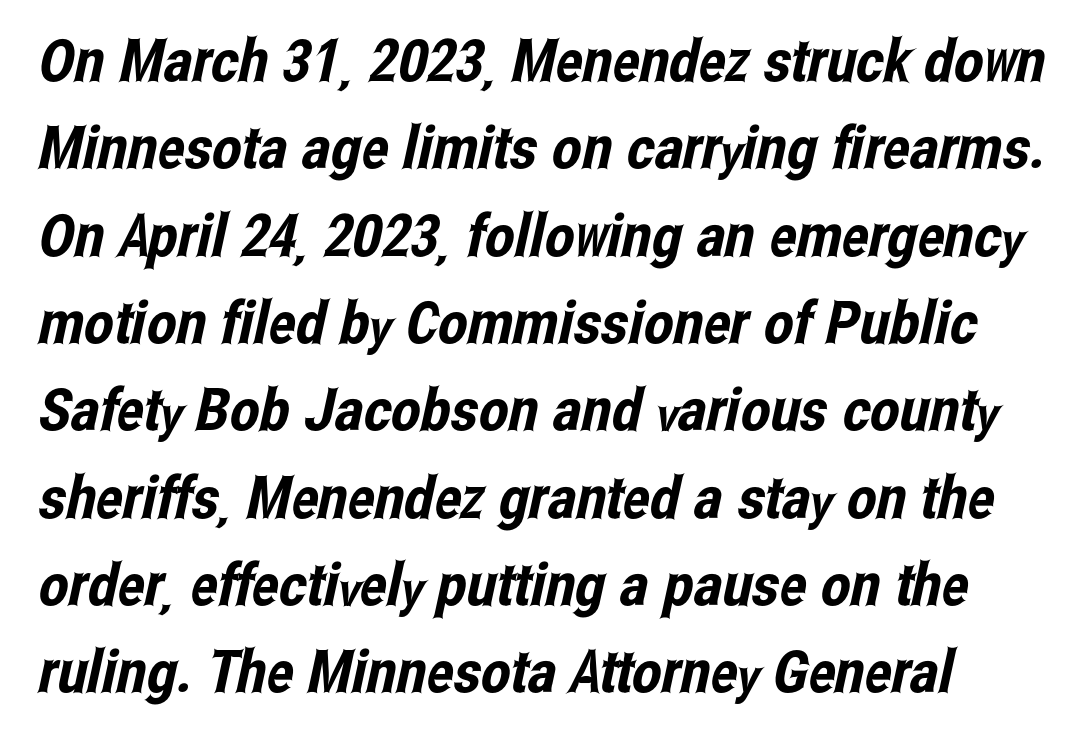
Q: Is the typeface a serif or a sans-serif typeface? A: Sans-serif.
Q: Is the text underlined? A: No.
Q: Is the spacing between letters normal or unusually wide? A: Normal.
Q: Is the spacing between lines tight, normal or loose? A: Normal.
Q: Width (condensed, normal, or wide)? A: Condensed.
Q: Stroke contrast? A: Low.
Q: x-height? A: Medium.
Q: Monospaced? A: No.
